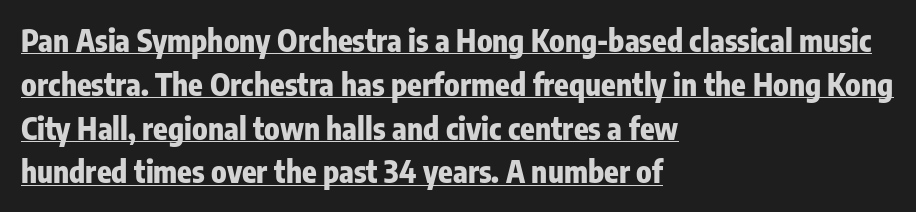
{"serif": "no", "italic": "no", "bold": "yes", "weight": "heavy", "width": "condensed", "stroke_contrast": "low", "x_height": "medium", "monospaced": "no", "underline": "yes", "align": "left", "line_spacing": "normal", "line_spacing_ratio": 1.46, "letter_spacing": "normal", "letter_spacing_em": 0.0, "glyph_px": 30}
